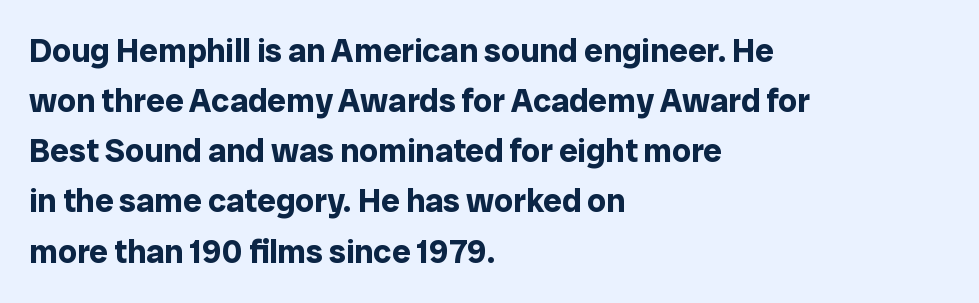
Q: Is the text bold? A: Yes.
Q: Is the text italic (slanted)? A: No, it is upright.
Q: Is the typeface a serif or a sans-serif typeface? A: Sans-serif.
Q: Is the text underlined? A: No.
Q: How is the paragraph aligned? A: Left-aligned.
Q: Is the spacing between letters normal or unusually wide? A: Normal.
Q: Is the spacing between lines tight, normal or loose? A: Normal.
Q: Width (condensed, normal, or wide)? A: Normal.
Q: Stroke contrast? A: Low.
Q: x-height? A: Medium.
Q: Monospaced? A: No.
